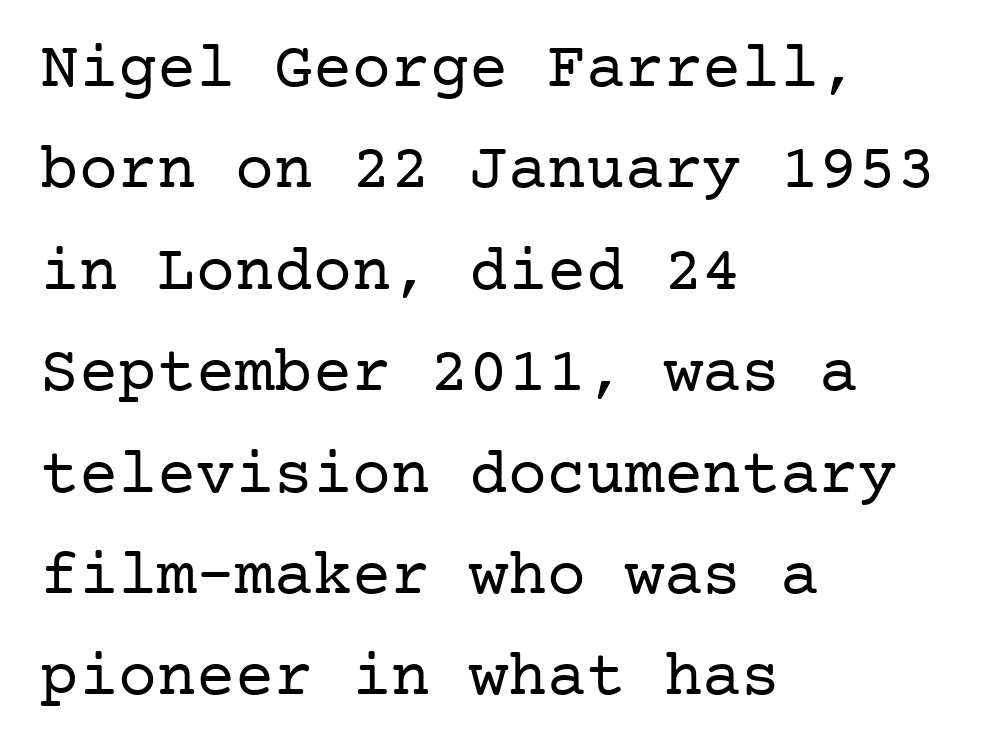
The image shows 65 px regular-weight serif type, upright; set left-aligned, normal line spacing (1.56x), normal letter spacing, not underlined; low stroke contrast and a medium x-height.
